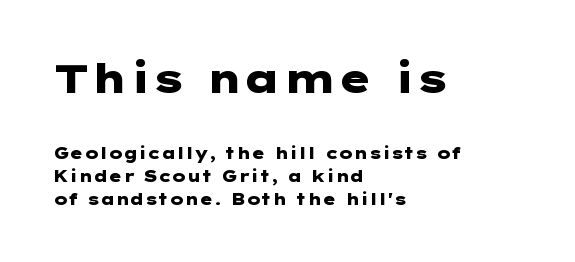
Emphasis by weight is at full strength: bold. Compared with typical paragraphs, the rows here are spaced about the same. No italicization has been applied; the sample stays upright. Look at the bottom of the vertical strokes: they stop flat, with no serifs.
